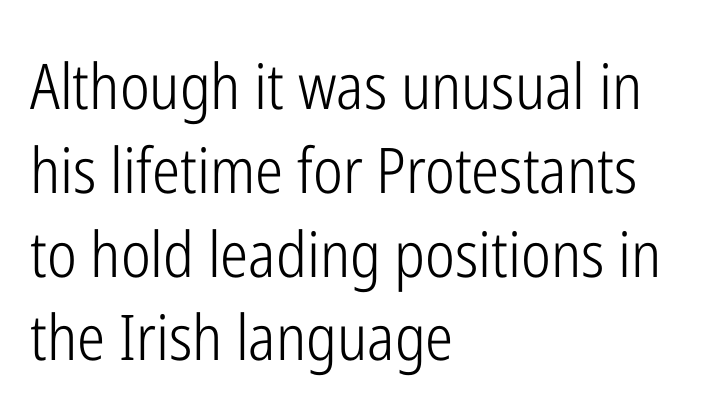
Q: Is the text bold? A: No.
Q: Is the text italic (slanted)? A: No, it is upright.
Q: Is the typeface a serif or a sans-serif typeface? A: Sans-serif.
Q: Is the text underlined? A: No.
Q: How is the paragraph aligned? A: Left-aligned.
Q: Is the spacing between letters normal or unusually wide? A: Normal.
Q: Is the spacing between lines tight, normal or loose? A: Normal.
Q: Width (condensed, normal, or wide)? A: Condensed.
Q: Stroke contrast? A: Low.
Q: x-height? A: Medium.
Q: Monospaced? A: No.
